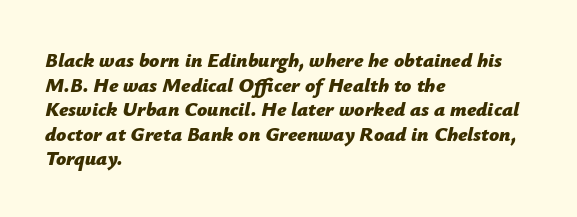
{"italic": "yes", "lean": "right", "slant_degrees": 12, "bold": "yes", "underline": "no", "align": "left", "line_spacing_ratio": 1.23, "letter_spacing": "normal", "letter_spacing_em": 0.0, "glyph_px": 20}
